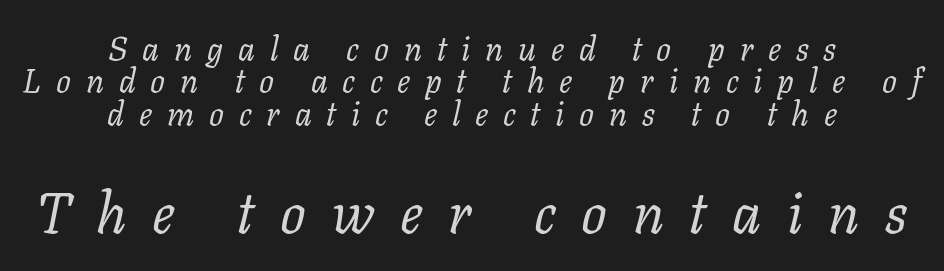
Is the stroke heavy? The answer is a plain regular-or-lighter. Check the space under the baseline: it is left empty. The characters display serif detailing at their extremities. Which margin do the lines hug? Neither — every line sits in the middle.
